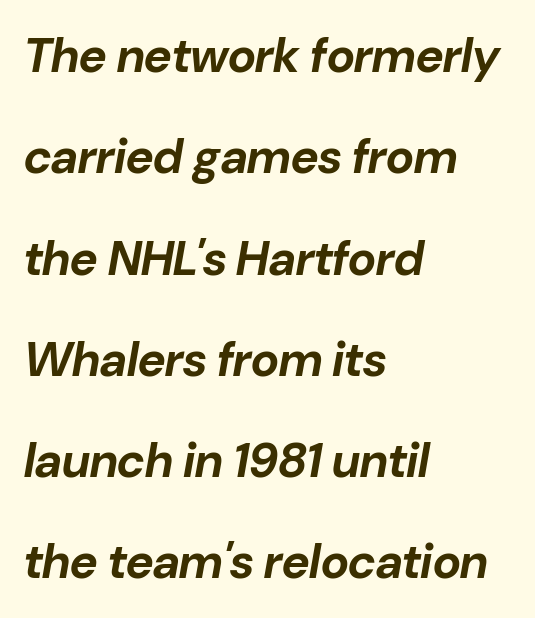
Every row of glyphs begins at an identical x-position on the left. Spacing verdict: proportional, widths tailored to each character. Each new line begins a long way beneath the previous one. Standard letterfit; no display-style spreading of the glyphs. The characters look thick and weighty, a clear bold.
